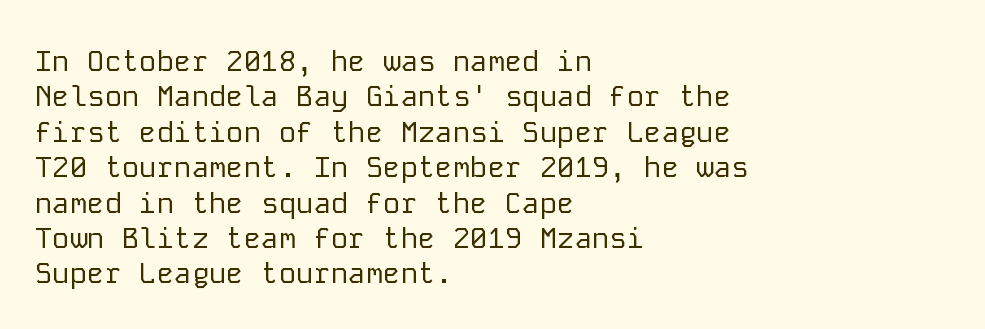
The gap between lines stays unmarked. You could count columns in this text — the font is strictly monospaced. Does the type have serifs? No, each stem ends abruptly. The type sits square on the baseline with zero lean. No extra tracking has been applied to these lines. The paragraph shown leans on its left margin.
